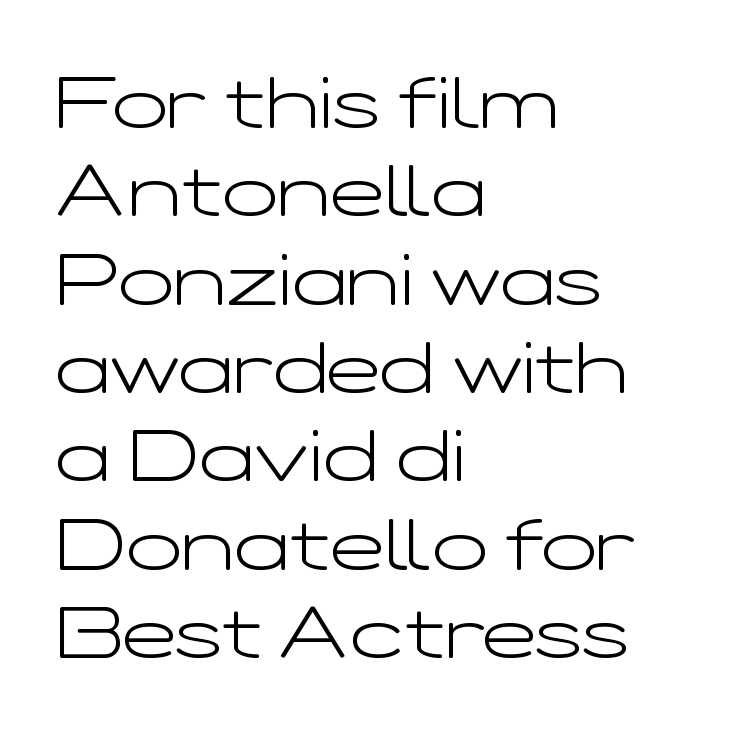
The image shows 73 px light, wide sans-serif type, upright; set left-aligned, line spacing 1.21x, normal letter spacing, not underlined; low stroke contrast and a medium x-height.
